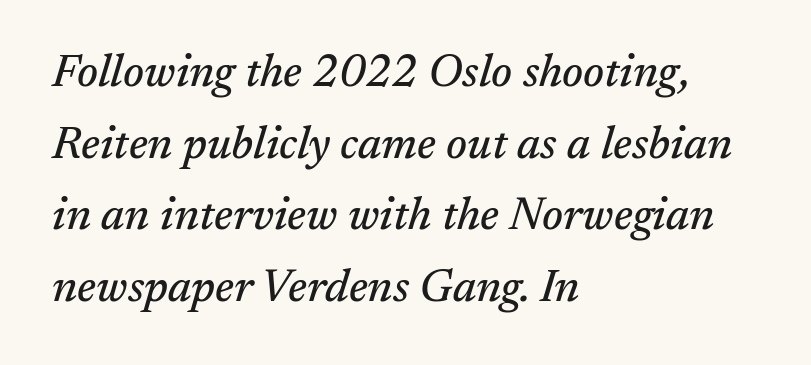
Q: Is the text italic (slanted)? A: Yes, it leans right by about 17 degrees.
Q: Is the typeface a serif or a sans-serif typeface? A: Serif.
Q: Is the text underlined? A: No.
Q: How is the paragraph aligned? A: Left-aligned.
Q: Is the spacing between letters normal or unusually wide? A: Normal.
Q: Is the spacing between lines tight, normal or loose? A: Normal.
Q: Width (condensed, normal, or wide)? A: Normal.
Q: Stroke contrast? A: Medium.
Q: x-height? A: Medium.
Q: Monospaced? A: No.
